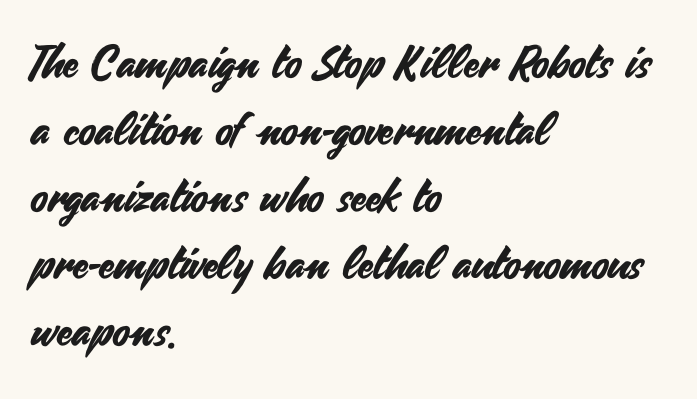
Q: Is the text italic (slanted)? A: Yes.
Q: Is the typeface a serif or a sans-serif typeface? A: Sans-serif.
Q: Is the text underlined? A: No.
Q: How is the paragraph aligned? A: Left-aligned.
Q: Is the spacing between letters normal or unusually wide? A: Normal.
Q: Is the spacing between lines tight, normal or loose? A: Normal.
Q: Width (condensed, normal, or wide)? A: Normal.
Q: Stroke contrast? A: Medium.
Q: x-height? A: Small.
Q: Monospaced? A: No.
